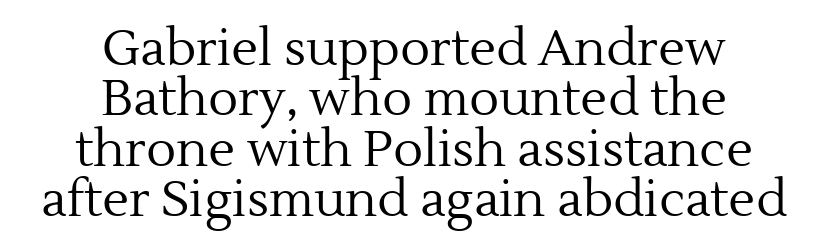
The image shows 50 px regular-weight serif type, upright; set centered, tight line spacing (1.01x), normal letter spacing, not underlined; a medium x-height.
